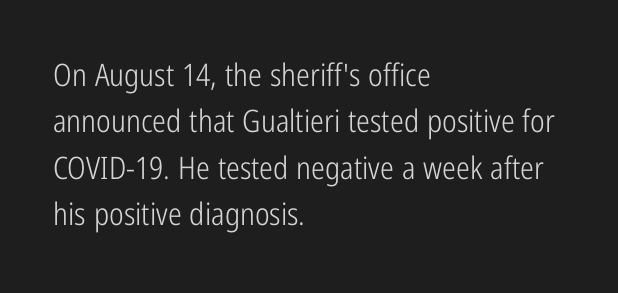
Q: Is the text bold? A: No.
Q: Is the text italic (slanted)? A: No, it is upright.
Q: Is the typeface a serif or a sans-serif typeface? A: Sans-serif.
Q: Is the text underlined? A: No.
Q: How is the paragraph aligned? A: Left-aligned.
Q: Is the spacing between letters normal or unusually wide? A: Normal.
Q: Is the spacing between lines tight, normal or loose? A: Normal.
Q: Width (condensed, normal, or wide)? A: Condensed.
Q: Stroke contrast? A: Low.
Q: x-height? A: Medium.
Q: Monospaced? A: No.
